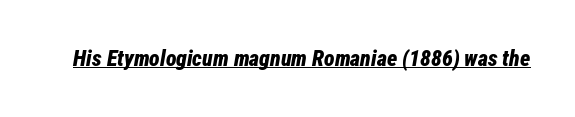
The image shows 22 px bold type, italic (leaning right); set normal letter spacing, underlined.
